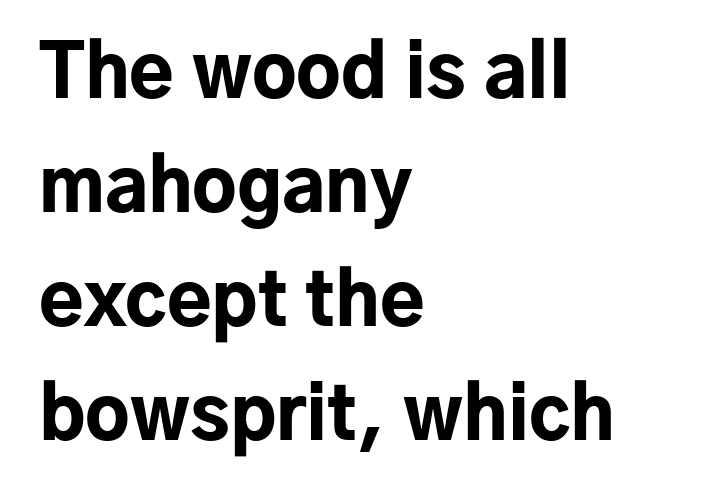
The image shows 73 px bold sans-serif type, upright; set left-aligned, normal line spacing (1.56x), normal letter spacing, not underlined; low stroke contrast and a medium x-height.
